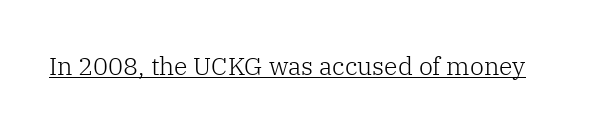
Q: Is the text bold? A: No.
Q: Is the text italic (slanted)? A: No, it is upright.
Q: Is the text underlined? A: Yes.
Q: Is the spacing between letters normal or unusually wide? A: Normal.
